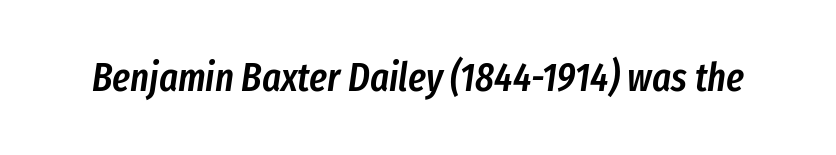
The rendering applies a slant to the glyphs. Each word holds together tightly as a unit, with standard inter-letter gaps. These lines are rendered in a variable-pitch font. Look at the stroke-to-counter ratio: somewhat heavy, a semibold. A clean baseline with only descenders dipping below it.
